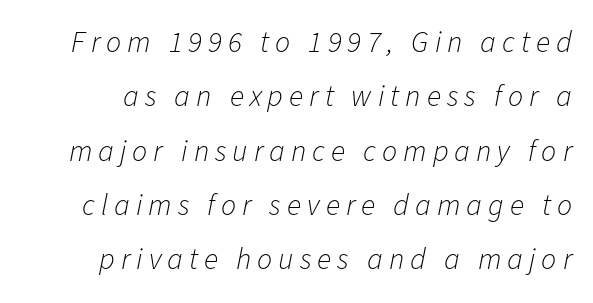
{"italic": "yes", "lean": "right", "slant_degrees": 11, "bold": "no", "weight": "light", "width": "normal", "stroke_contrast": "low", "x_height": "medium", "monospaced": "no", "underline": "no", "line_spacing_ratio": 1.81, "letter_spacing": "wide", "letter_spacing_em": 0.2, "glyph_px": 30}
